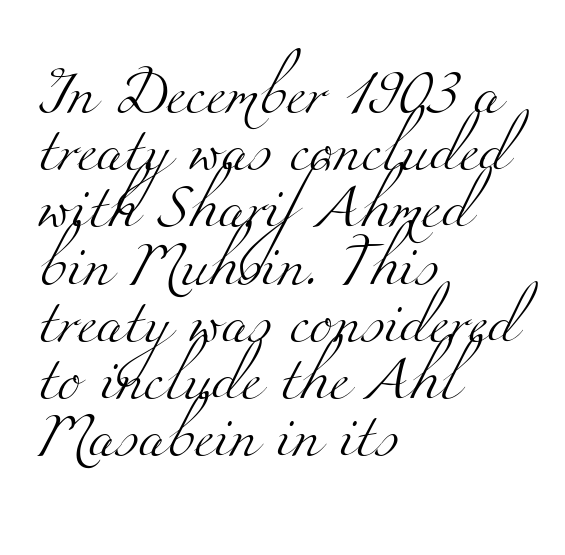
Q: Is the text bold? A: No.
Q: Is the text underlined? A: No.
Q: How is the paragraph aligned? A: Left-aligned.
Q: Is the spacing between letters normal or unusually wide? A: Normal.
Q: Is the spacing between lines tight, normal or loose? A: Normal.
Q: Width (condensed, normal, or wide)? A: Wide.
Q: Stroke contrast? A: Medium.
Q: x-height? A: Small.
Q: Monospaced? A: No.
